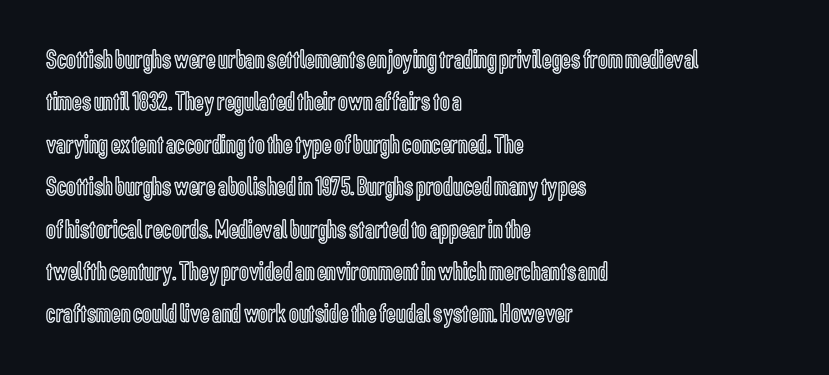
Q: Is the text italic (slanted)? A: No, it is upright.
Q: Is the text underlined? A: No.
Q: How is the paragraph aligned? A: Left-aligned.
Q: Is the spacing between letters normal or unusually wide? A: Normal.
Q: Is the spacing between lines tight, normal or loose? A: Normal.
